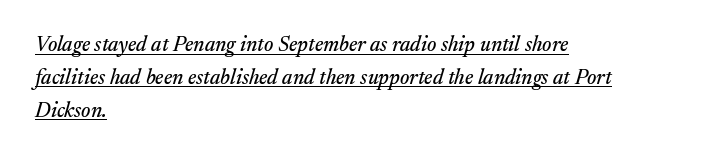
Style check: oblique. Every row of glyphs begins at an identical x-position on the left. What stands out about the letter spacing? Nothing — it is the standard amount. Compared with undecorated copy, this sample adds a rule below the words. Evenly set lines give the paragraph a standard silhouette.
